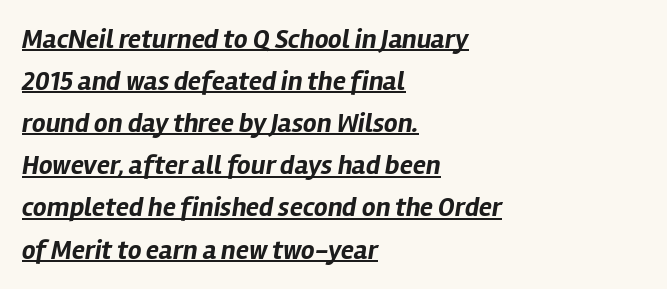
Q: Is the text bold? A: Yes.
Q: Is the text italic (slanted)? A: Yes, it leans right by about 12 degrees.
Q: Is the text underlined? A: Yes.
Q: How is the paragraph aligned? A: Left-aligned.
Q: Is the spacing between letters normal or unusually wide? A: Normal.
Q: Is the spacing between lines tight, normal or loose? A: Normal.
